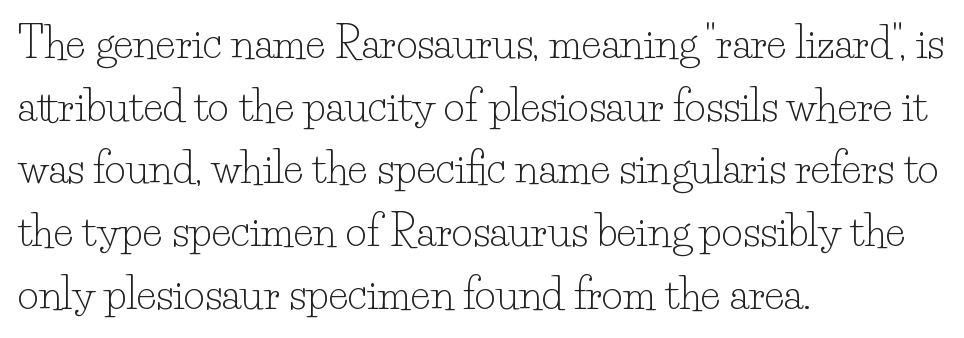
Q: Is the text bold? A: No.
Q: Is the text italic (slanted)? A: No, it is upright.
Q: Is the typeface a serif or a sans-serif typeface? A: Serif.
Q: Is the text underlined? A: No.
Q: How is the paragraph aligned? A: Left-aligned.
Q: Is the spacing between letters normal or unusually wide? A: Normal.
Q: Is the spacing between lines tight, normal or loose? A: Normal.
Q: Width (condensed, normal, or wide)? A: Normal.
Q: Stroke contrast? A: Low.
Q: x-height? A: Small.
Q: Monospaced? A: No.
